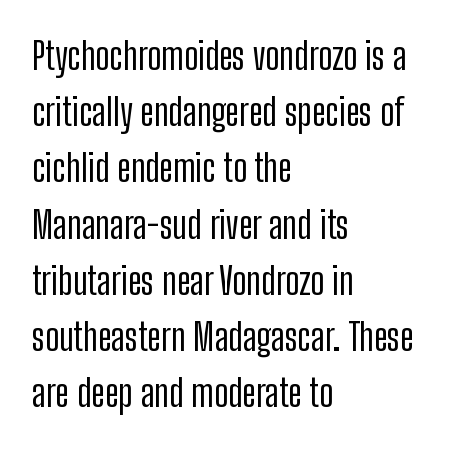
{"serif": "no", "italic": "no", "width": "condensed", "stroke_contrast": "low", "x_height": "medium", "monospaced": "no", "underline": "no", "align": "left", "line_spacing": "normal", "line_spacing_ratio": 1.48, "letter_spacing": "normal", "letter_spacing_em": 0.0, "glyph_px": 38}
